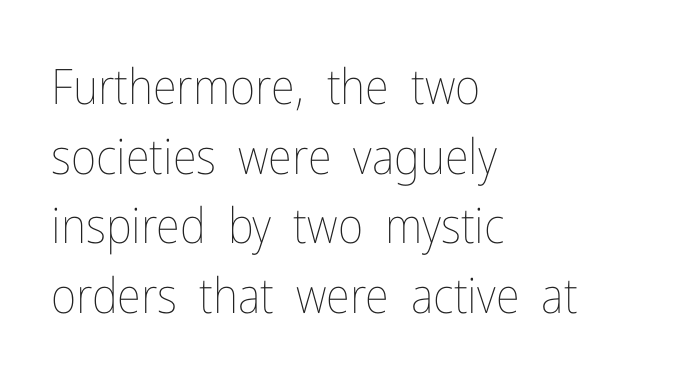
Tracking here is standard; glyphs follow each other at the usual distance. A typesetter would call this proportional, since set widths differ per character. Heaviness? Minimal to ordinary, like unemphasized prose. When letters stand straight like this, we call the style roman or upright.
